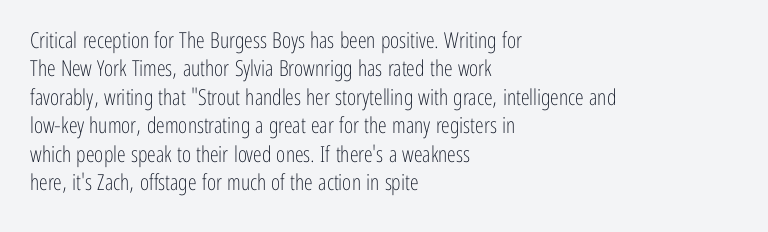
{"italic": "no", "bold": "no", "underline": "no", "align": "left", "line_spacing": "normal", "line_spacing_ratio": 1.29, "letter_spacing": "normal", "letter_spacing_em": 0.0, "glyph_px": 22}
